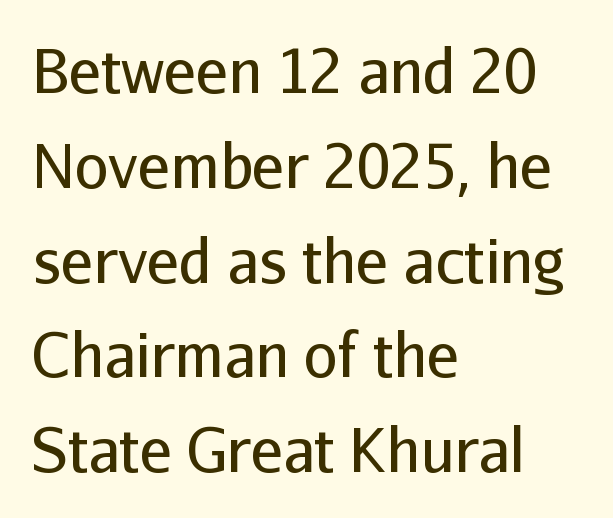
Q: Is the text bold? A: No.
Q: Is the text italic (slanted)? A: No, it is upright.
Q: Is the typeface a serif or a sans-serif typeface? A: Sans-serif.
Q: Is the text underlined? A: No.
Q: How is the paragraph aligned? A: Left-aligned.
Q: Is the spacing between letters normal or unusually wide? A: Normal.
Q: Is the spacing between lines tight, normal or loose? A: Normal.
Q: Width (condensed, normal, or wide)? A: Normal.
Q: Stroke contrast? A: Low.
Q: x-height? A: Medium.
Q: Monospaced? A: No.
